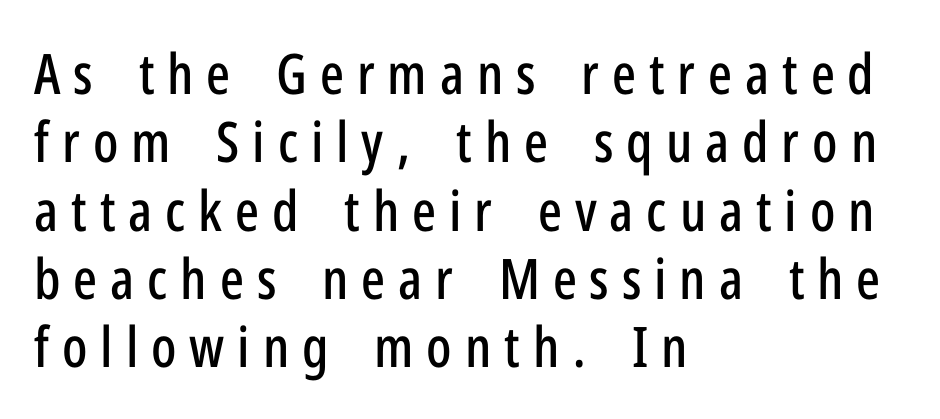
Casual observation: everything's shoved over to the left. There is plenty of visible air inserted between adjacent glyphs. Nothing sits at the stroke ends, so this counts as sans-serif. The space directly below the letters is spotless. This sample has the flowing, uneven cadence of proportional lettering.
